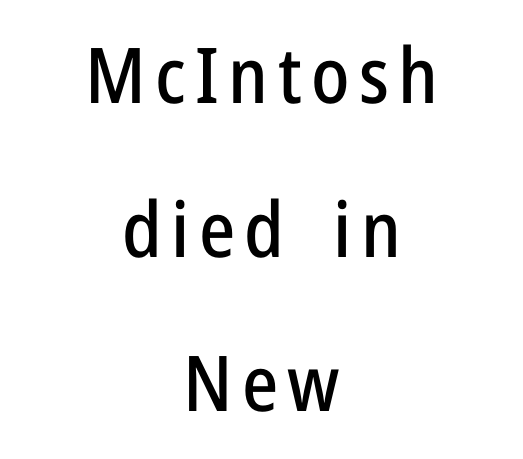
The image shows 77 px condensed sans-serif type, upright; set centered, loose line spacing (2.0x), not underlined; low stroke contrast and a medium x-height.
